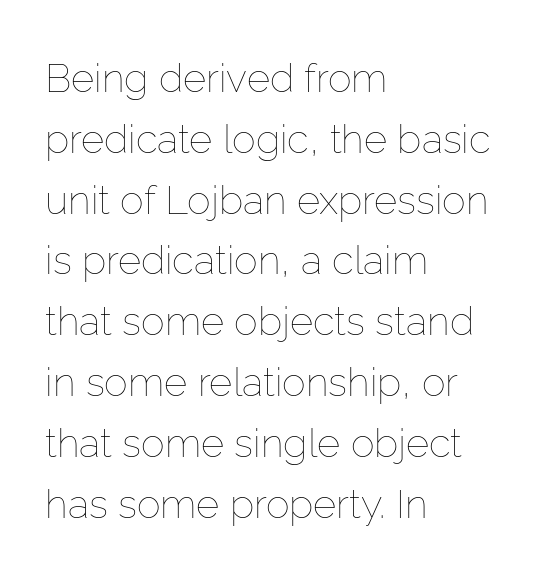
Spacing verdict: proportional, widths tailored to each character. Reading down the column, the eye jumps a familiar distance to each next line. Stems here are at most as thick as an everyday book face. The lines in this sample share a left origin and differ only in where they stop. What stands out about the letter spacing? Nothing — it is the standard amount. Unmarked baselines from the first word to the last.
